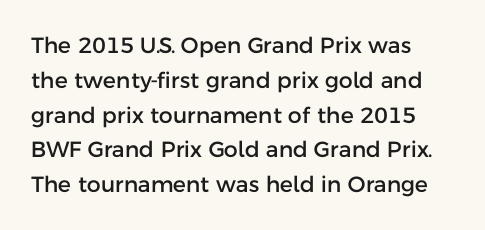
The letters stand straight up with perfectly vertical stems. The strip under each line holds only bare page. Each new line begins a customary step beneath the previous one. Inter-character spacing is left at the font's built-in metrics. The paragraph shown leans on its left margin.
